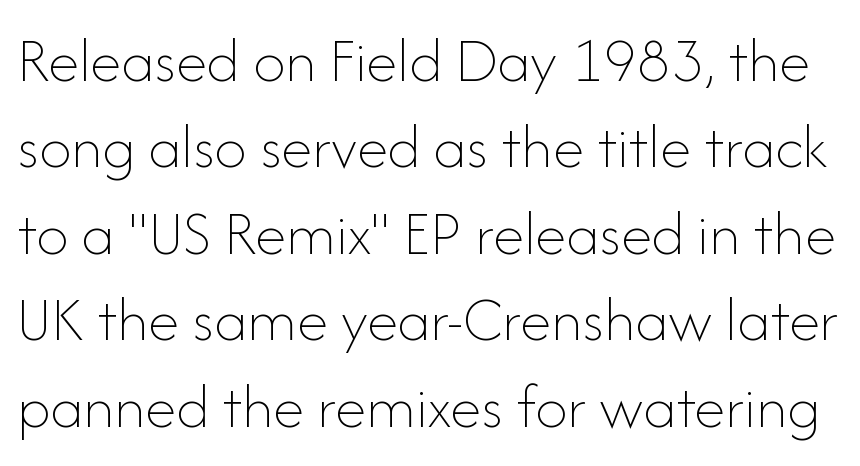
The image shows 64 px thin type, upright; set normal line spacing (1.35x), normal letter spacing, not underlined; low stroke contrast and a small x-height.
